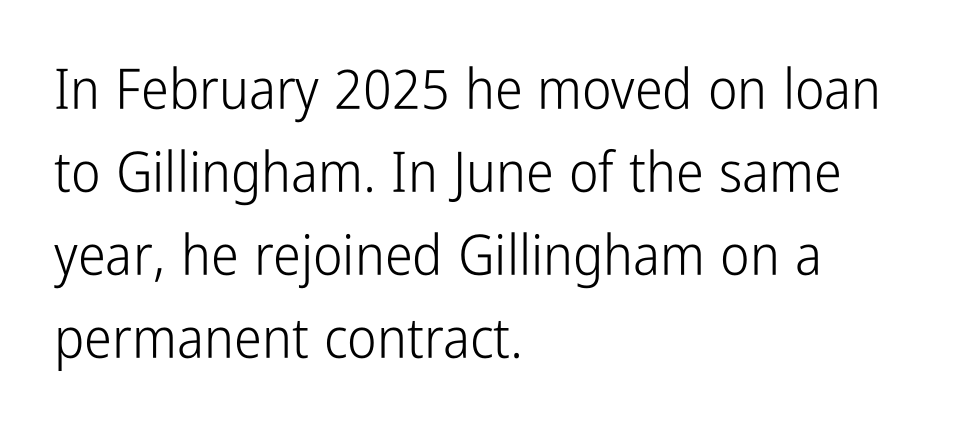
These lines were composed using upright roman letters. The passage shown is not underscored anywhere. The type is set solid horizontally, with unmodified tracking. Weight class: somewhere from thin through regular. The rendering anchors every line to the left-hand side.
